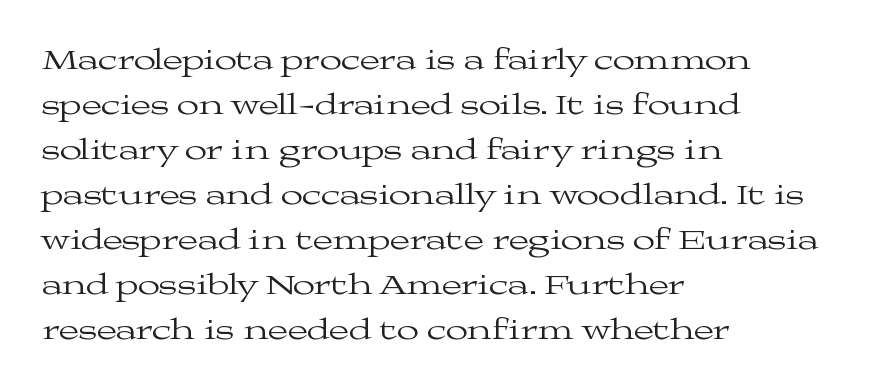
The image shows 29 px regular-weight, wide serif type, upright; set left-aligned, normal line spacing (1.55x), normal letter spacing, not underlined; medium stroke contrast and a medium x-height.
